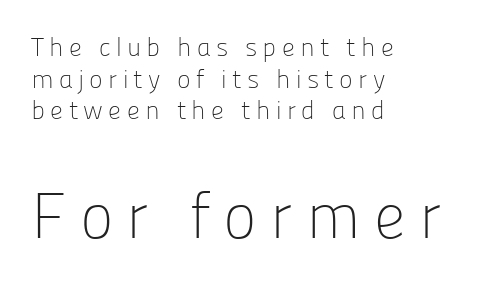
Q: Is the text bold? A: No.
Q: Is the text italic (slanted)? A: No, it is upright.
Q: Is the typeface a serif or a sans-serif typeface? A: Sans-serif.
Q: Is the text underlined? A: No.
Q: How is the paragraph aligned? A: Left-aligned.
Q: Is the spacing between letters normal or unusually wide? A: Unusually wide.
Q: Which block of text is set in a larger size, the first (top) or the second (bottom)? A: The second (bottom) one.
Q: Width (condensed, normal, or wide)? A: Normal.
Q: Stroke contrast? A: Low.
Q: x-height? A: Medium.
Q: Monospaced? A: No.
